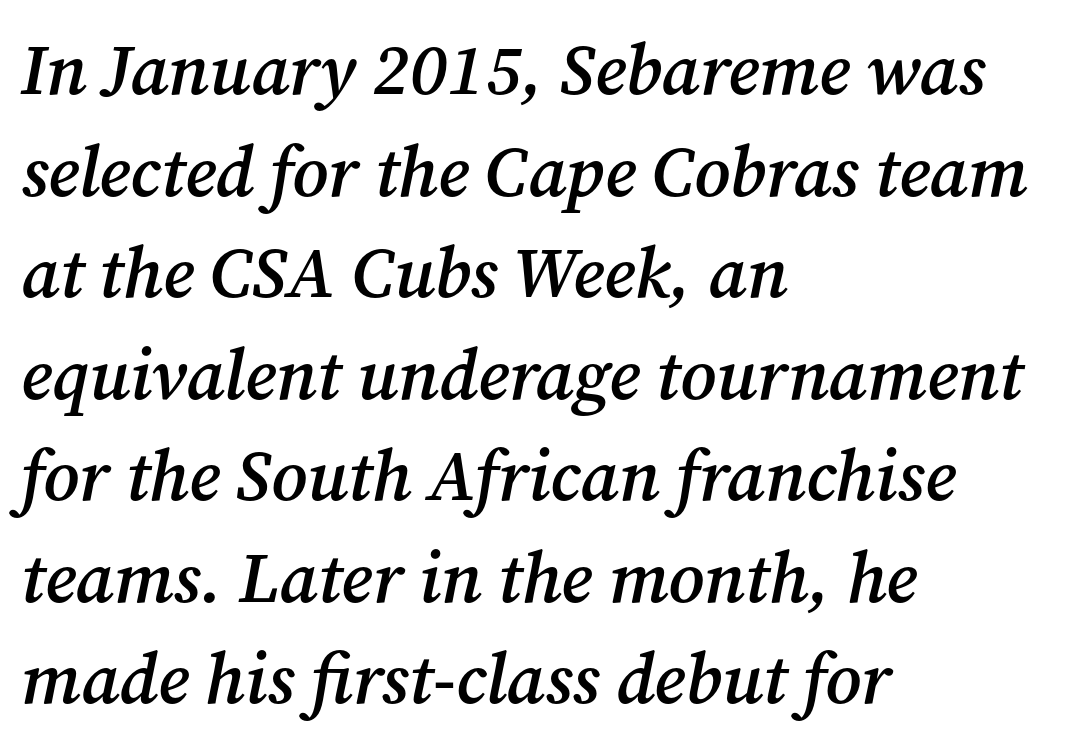
{"serif": "yes", "italic": "yes", "lean": "right", "slant_degrees": 12, "bold": "semi", "weight": "semibold", "width": "normal", "stroke_contrast": "medium", "x_height": "medium", "monospaced": "no", "underline": "no", "align": "left", "line_spacing": "normal", "line_spacing_ratio": 1.43, "letter_spacing": "normal", "letter_spacing_em": 0.0, "glyph_px": 71}
